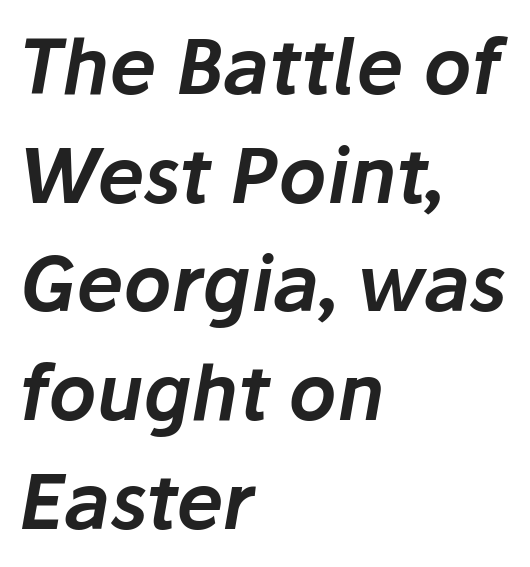
The image shows 75 px text type, italic (leaning right); set left-aligned, normal line spacing (1.45x), normal letter spacing, not underlined; low stroke contrast and a medium x-height.
